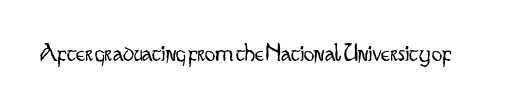
A roman cut, with each character standing at attention. Decoration check: the copy has no underline. The gaps between neighbouring characters are ordinary and unremarkable. Bold? No — there's no thickening of the strokes.
